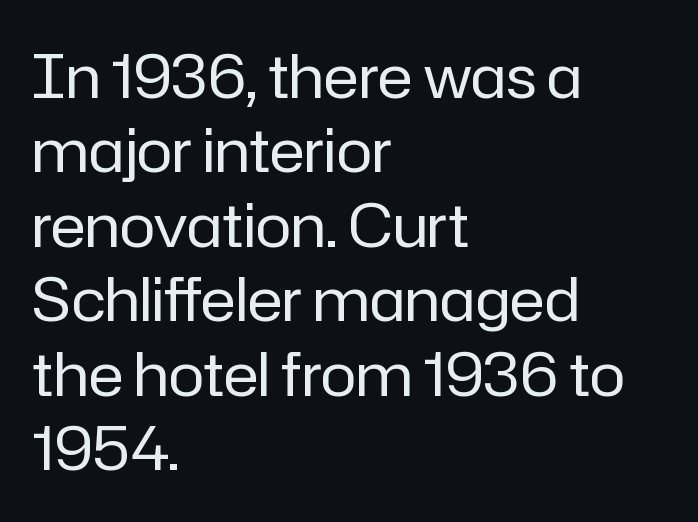
{"serif": "no", "italic": "no", "bold": "no", "weight": "regular", "width": "normal", "stroke_contrast": "low", "x_height": "medium", "monospaced": "no", "underline": "no", "align": "left", "line_spacing_ratio": 1.24, "letter_spacing": "normal", "letter_spacing_em": 0.0, "glyph_px": 60}
